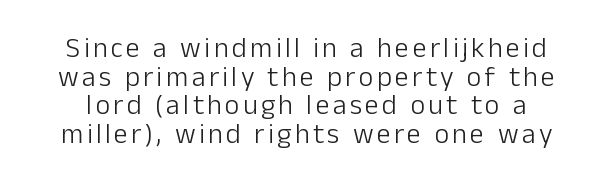
Looks like regular typesetting: each glyph gets only the width it needs. Descender tails drop into unmarked territory. The line-height multiplier appears low, near solid setting. A typesetter would mark this as roman, not italic. These glyphs show unthickened strokes, regular width or finer.
